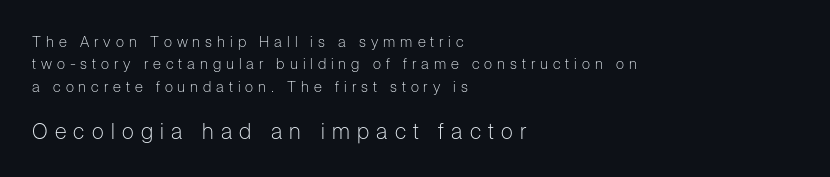
What stands out about the letter spacing? Its width — letters are far apart. These lines were composed using upright roman letters. Descenders hang freely into open space. Visually the block forms a straight wall on the left and a jagged coastline on the right. Is the stroke heavy? The answer is a plain regular-or-lighter. Horizontal bands of white between lines are of average thickness.
